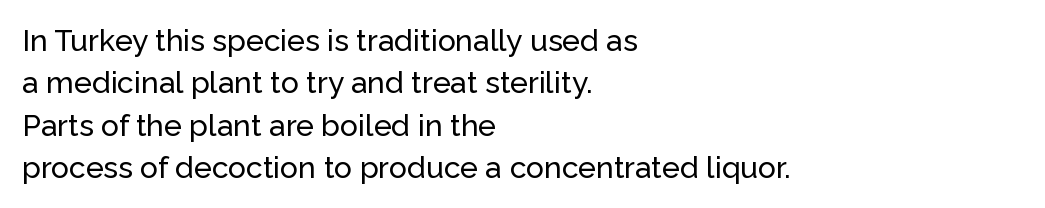
{"serif": "no", "italic": "no", "width": "normal", "stroke_contrast": "low", "x_height": "medium", "monospaced": "no", "underline": "no", "align": "left", "line_spacing": "normal", "line_spacing_ratio": 1.41, "letter_spacing": "normal", "letter_spacing_em": 0.0, "glyph_px": 30}
